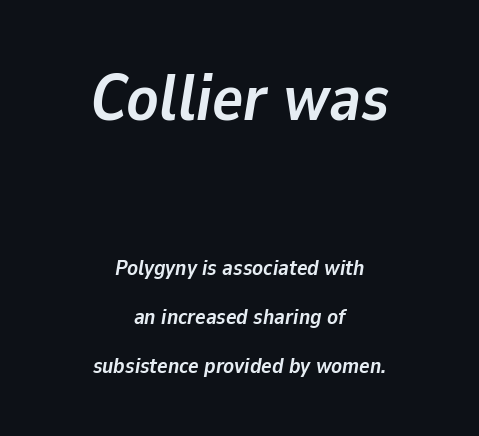
{"italic": "yes", "lean": "right", "slant_degrees": 9, "bold": "yes", "weight": "semibold", "width": "normal", "stroke_contrast": "low", "x_height": "medium", "monospaced": "no", "underline": "no", "align": "center", "line_spacing": "loose", "line_spacing_ratio": 2.24, "letter_spacing": "normal", "letter_spacing_em": 0.0, "larger_block": "first", "size_ratio": 2.95, "glyph_px": 65}
